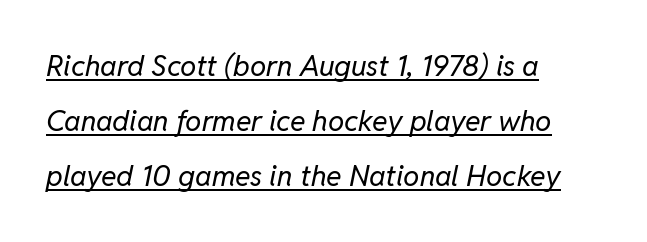
The image shows 29 px regular-weight type, italic (leaning right); set left-aligned, loose line spacing (1.9x), normal letter spacing, underlined; low stroke contrast and a medium x-height.
